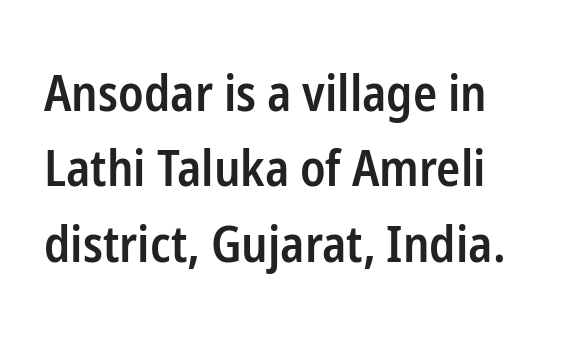
The image shows 50 px semibold, condensed sans-serif type, upright; set normal line spacing (1.51x), normal letter spacing, not underlined; low stroke contrast and a medium x-height.
